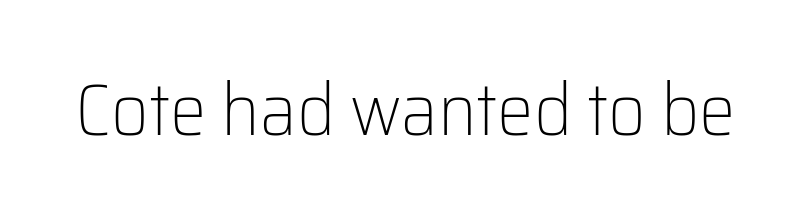
Q: Is the text bold? A: No.
Q: Is the text italic (slanted)? A: No, it is upright.
Q: Is the typeface a serif or a sans-serif typeface? A: Sans-serif.
Q: Is the text underlined? A: No.
Q: Is the spacing between letters normal or unusually wide? A: Normal.
Q: Width (condensed, normal, or wide)? A: Normal.
Q: Stroke contrast? A: Low.
Q: x-height? A: Medium.
Q: Monospaced? A: No.
